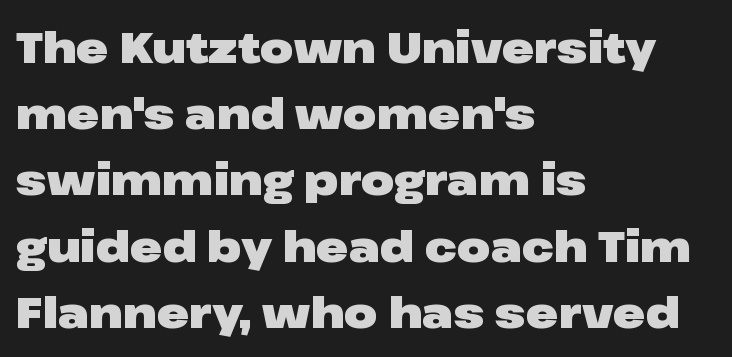
{"serif": "no", "italic": "no", "bold": "yes", "weight": "heavy", "width": "wide", "stroke_contrast": "low", "x_height": "medium", "monospaced": "no", "underline": "no", "align": "left", "line_spacing": "normal", "line_spacing_ratio": 1.54, "letter_spacing": "normal", "letter_spacing_em": 0.0, "glyph_px": 43}
